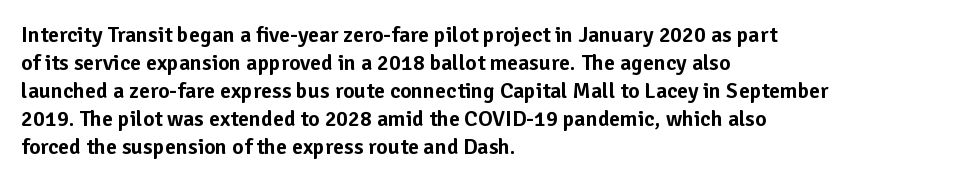
{"italic": "no", "underline": "no", "align": "left", "line_spacing": "normal", "line_spacing_ratio": 1.27, "letter_spacing": "normal", "letter_spacing_em": 0.0, "glyph_px": 22}
